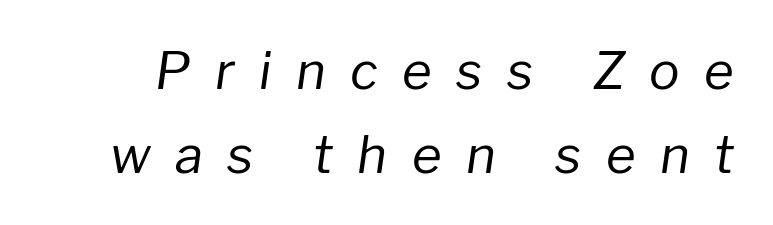
{"italic": "yes", "lean": "right", "slant_degrees": 8, "bold": "no", "weight": "regular", "width": "normal", "stroke_contrast": "low", "x_height": "medium", "monospaced": "no", "underline": "no", "line_spacing": "normal", "line_spacing_ratio": 1.64, "letter_spacing": "wide", "letter_spacing_em": 0.48, "glyph_px": 51}
